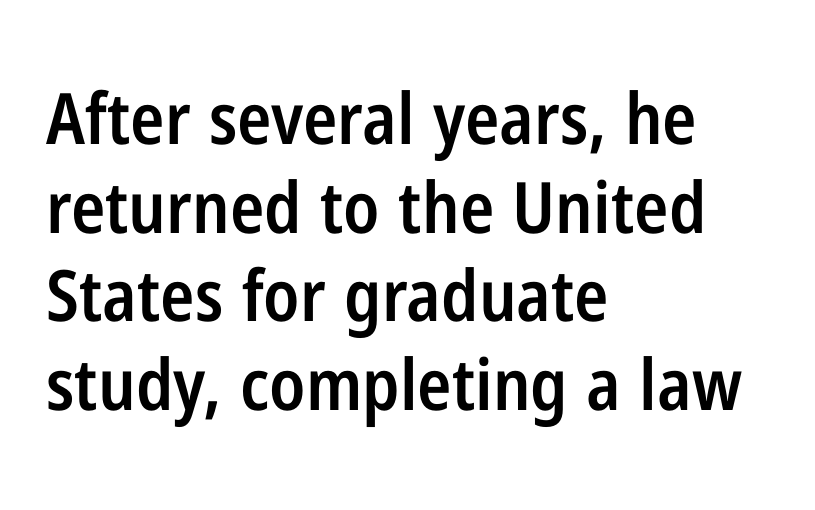
The image shows 71 px semibold, condensed sans-serif type, upright; set left-aligned, normal line spacing (1.25x), normal letter spacing, not underlined; low stroke contrast and a medium x-height.
